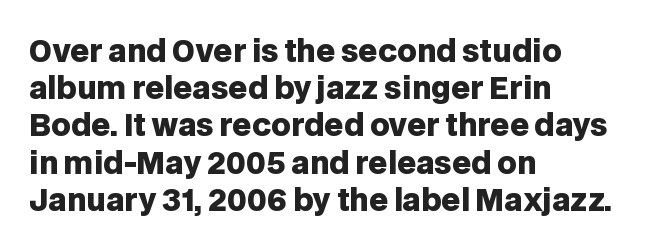
Q: Is the text bold? A: Yes.
Q: Is the text italic (slanted)? A: No, it is upright.
Q: Is the typeface a serif or a sans-serif typeface? A: Sans-serif.
Q: Is the text underlined? A: No.
Q: How is the paragraph aligned? A: Left-aligned.
Q: Is the spacing between letters normal or unusually wide? A: Normal.
Q: Width (condensed, normal, or wide)? A: Normal.
Q: Stroke contrast? A: Low.
Q: x-height? A: Large.
Q: Monospaced? A: No.
